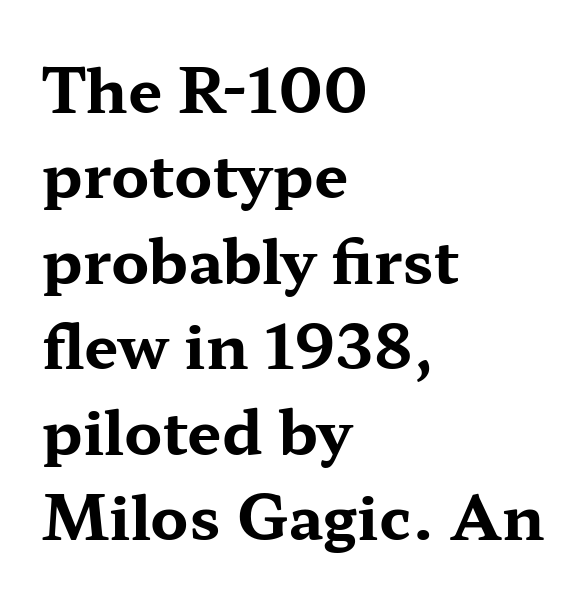
Q: Is the text bold? A: Yes.
Q: Is the text italic (slanted)? A: No, it is upright.
Q: Is the typeface a serif or a sans-serif typeface? A: Serif.
Q: Is the text underlined? A: No.
Q: How is the paragraph aligned? A: Left-aligned.
Q: Is the spacing between letters normal or unusually wide? A: Normal.
Q: Is the spacing between lines tight, normal or loose? A: Normal.
Q: Width (condensed, normal, or wide)? A: Wide.
Q: Stroke contrast? A: Medium.
Q: x-height? A: Medium.
Q: Monospaced? A: No.
